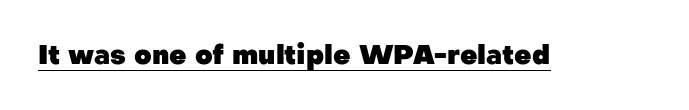
The letters stand straight up with perfectly vertical stems. Between one letter and the next there's only the usual sliver of space. Underlining? Definitely there. Strokes here are thick enough to call this a true bold.
